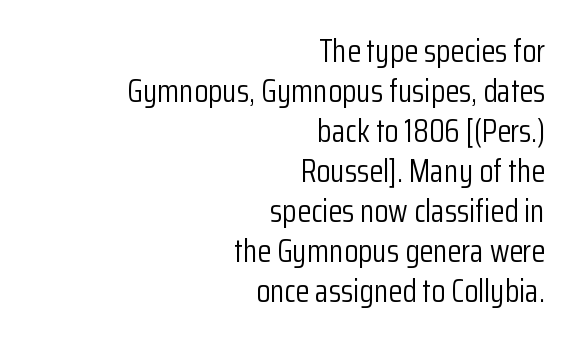
{"serif": "no", "italic": "no", "bold": "no", "weight": "light", "width": "condensed", "stroke_contrast": "low", "x_height": "medium", "monospaced": "no", "underline": "no", "align": "right", "line_spacing": "normal", "line_spacing_ratio": 1.25, "letter_spacing": "normal", "letter_spacing_em": 0.0, "glyph_px": 32}
